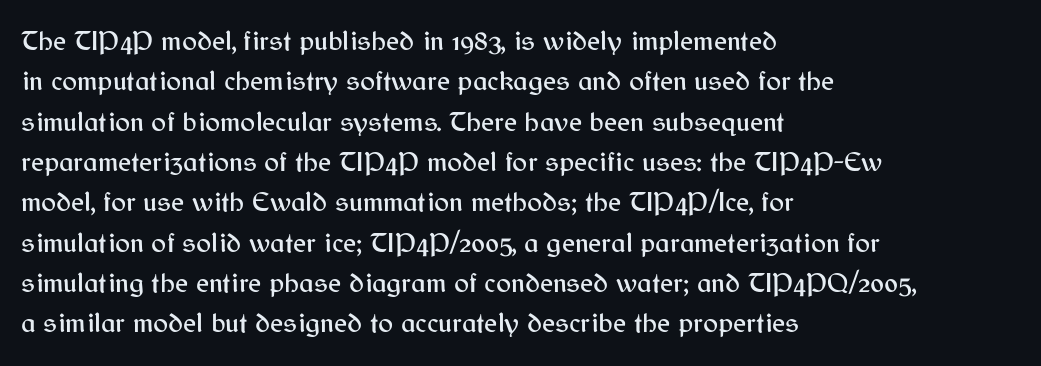
The image shows 28 px sans-serif type, upright; set left-aligned, normal line spacing (1.44x), normal letter spacing, not underlined; medium stroke contrast and a medium x-height.
